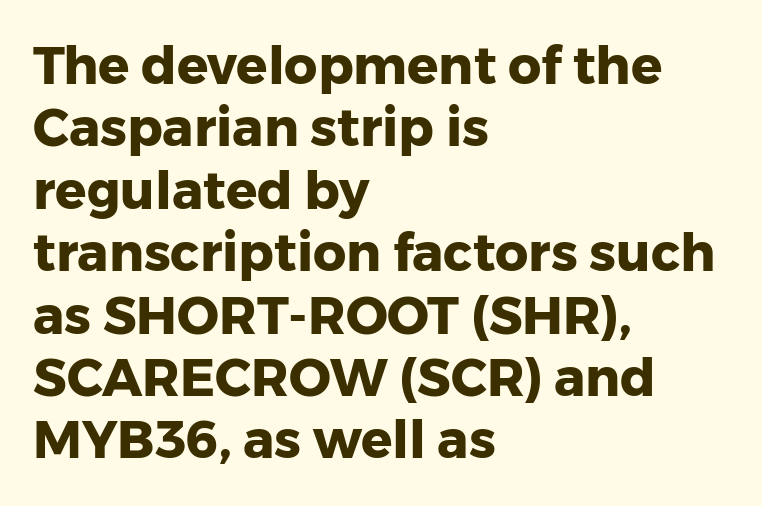
{"serif": "no", "italic": "no", "bold": "yes", "weight": "heavy", "width": "normal", "stroke_contrast": "low", "x_height": "medium", "monospaced": "no", "underline": "no", "align": "left", "line_spacing_ratio": 1.2, "letter_spacing": "normal", "letter_spacing_em": 0.0, "glyph_px": 52}
